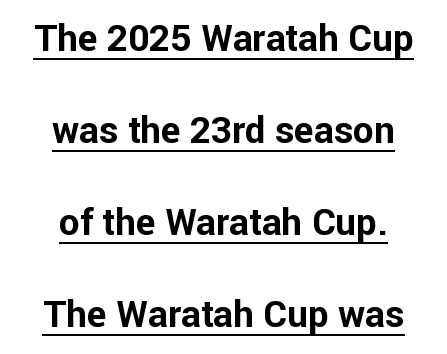
{"serif": "no", "italic": "no", "bold": "yes", "weight": "bold", "width": "normal", "stroke_contrast": "low", "x_height": "medium", "monospaced": "no", "underline": "yes", "align": "center", "line_spacing": "loose", "line_spacing_ratio": 2.49, "letter_spacing": "normal", "letter_spacing_em": 0.0, "glyph_px": 37}
